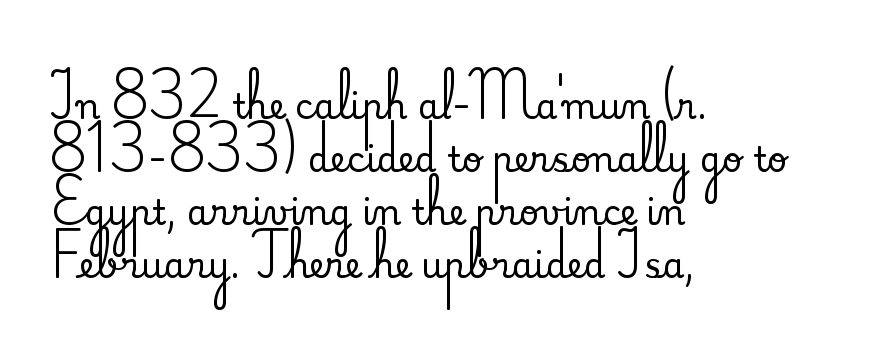
Q: Is the text italic (slanted)? A: No, it is upright.
Q: Is the typeface a serif or a sans-serif typeface? A: Serif.
Q: Is the text underlined? A: No.
Q: How is the paragraph aligned? A: Left-aligned.
Q: Is the spacing between letters normal or unusually wide? A: Normal.
Q: Is the spacing between lines tight, normal or loose? A: Normal.
Q: Width (condensed, normal, or wide)? A: Normal.
Q: Stroke contrast? A: Medium.
Q: x-height? A: Small.
Q: Monospaced? A: No.
